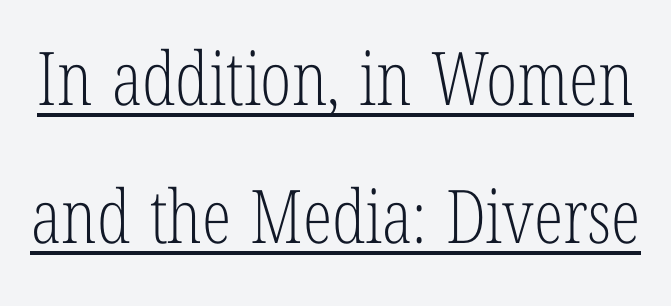
The image shows 74 px light, condensed serif type, upright; set line spacing 1.87x, normal letter spacing, underlined; low stroke contrast and a medium x-height.
